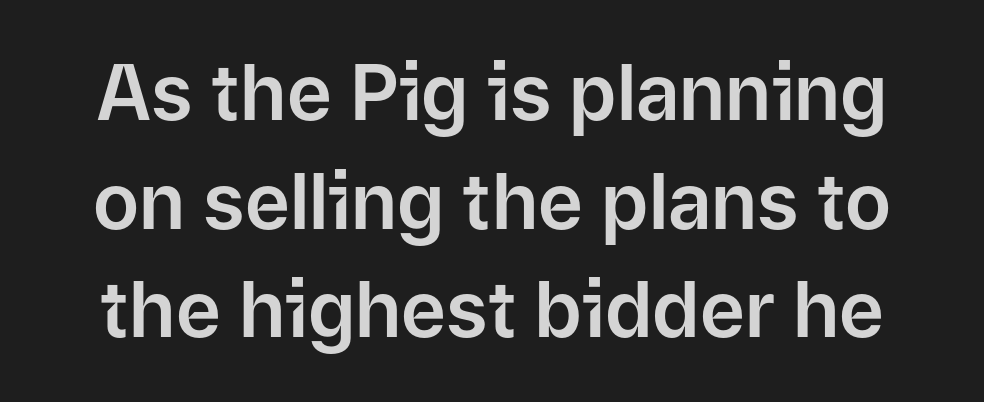
The image shows 77 px sans-serif type, upright; set normal line spacing (1.41x), normal letter spacing, not underlined; low stroke contrast and a medium x-height.
